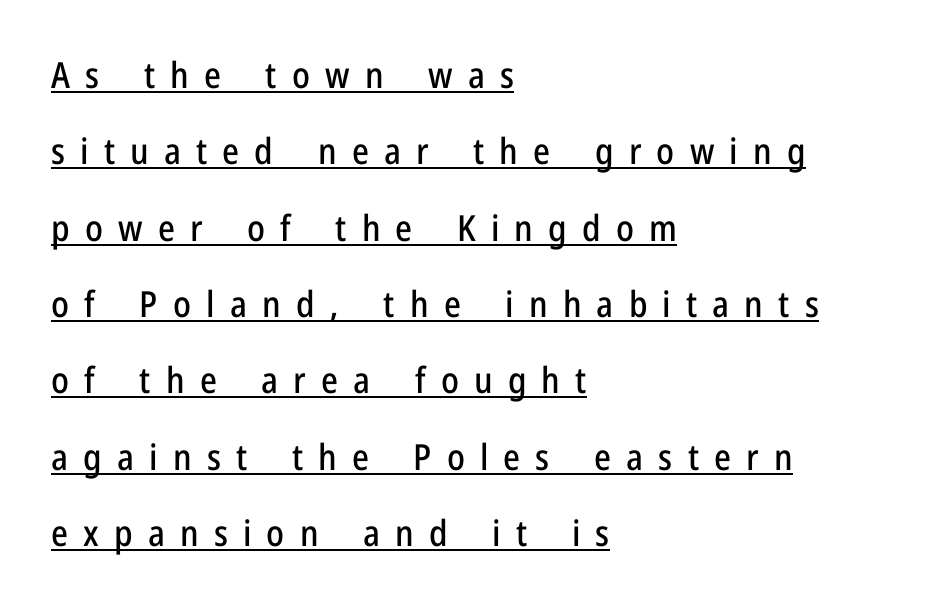
Q: Is the text italic (slanted)? A: No, it is upright.
Q: Is the typeface a serif or a sans-serif typeface? A: Sans-serif.
Q: Is the text underlined? A: Yes.
Q: How is the paragraph aligned? A: Left-aligned.
Q: Is the spacing between letters normal or unusually wide? A: Unusually wide.
Q: Is the spacing between lines tight, normal or loose? A: Loose.
Q: Width (condensed, normal, or wide)? A: Condensed.
Q: Stroke contrast? A: Low.
Q: x-height? A: Medium.
Q: Monospaced? A: No.
